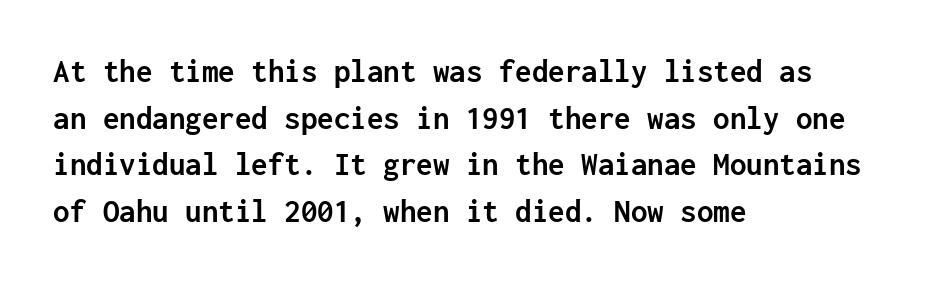
The image shows 33 px semibold sans-serif type, upright, monospaced; set left-aligned, normal line spacing (1.41x), normal letter spacing, not underlined; low stroke contrast and a medium x-height.
